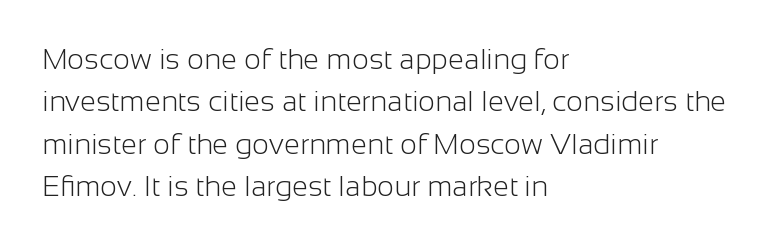
The image shows 29 px light sans-serif type, upright; set left-aligned, normal line spacing (1.46x), normal letter spacing, not underlined; low stroke contrast and a medium x-height.
